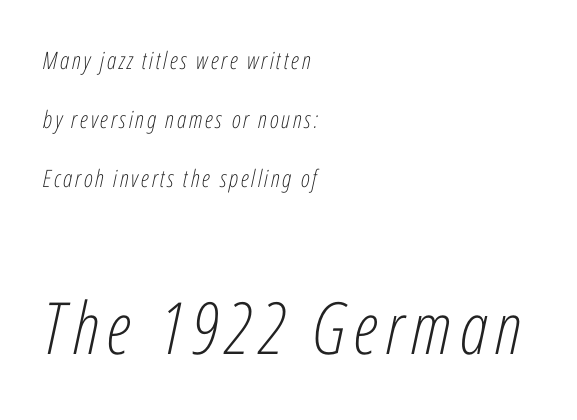
The image shows 72 px light, condensed type, italic (leaning right); set left-aligned, loose line spacing (2.45x), not underlined; the second (bottom) block is 3.0x larger; low stroke contrast and a medium x-height.
